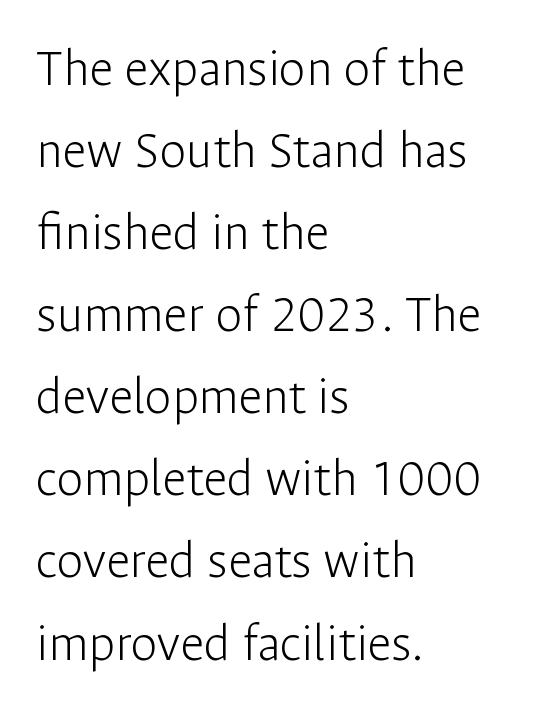
Students, observe: this is what conventionally led text looks like. Reading down the block, your eye returns to a fixed left position each line. Words appear dense and cohesive because spacing is normal. Posture: straight, roman, zero tilt. Has an underline been added? It has not.
